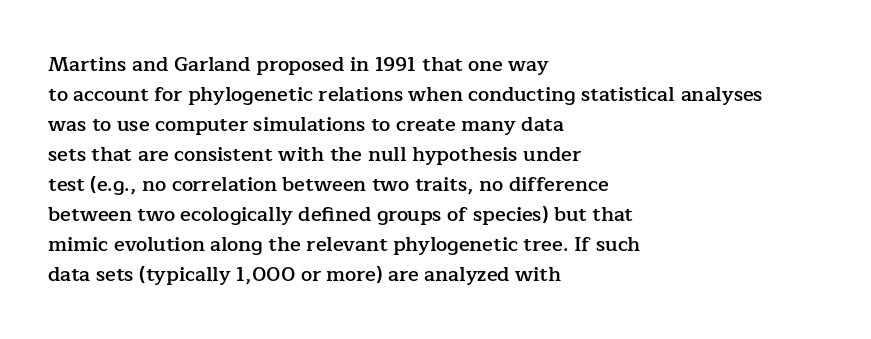
The image shows 20 px text type, upright; set left-aligned, normal line spacing (1.5x), normal letter spacing, not underlined.
